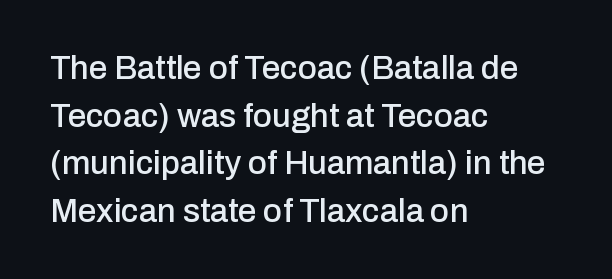
{"serif": "no", "italic": "no", "width": "normal", "stroke_contrast": "low", "x_height": "medium", "monospaced": "no", "underline": "no", "align": "left", "line_spacing": "normal", "line_spacing_ratio": 1.44, "letter_spacing": "normal", "letter_spacing_em": 0.0, "glyph_px": 33}
